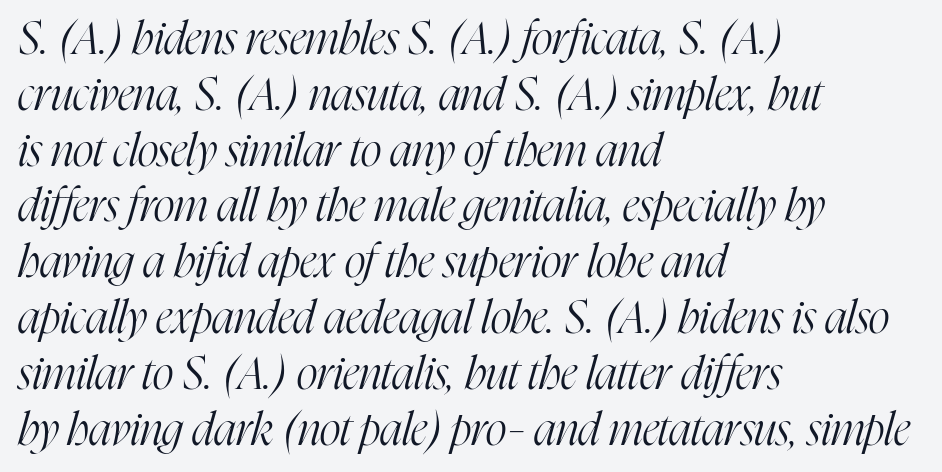
This sample has the flowing, uneven cadence of proportional lettering. Classification — serif. Words appear dense and cohesive because spacing is normal. The weight tops out at a normal text grade. Designer's note — italics engaged. Does the copy run flush right? No — it runs flush left.
